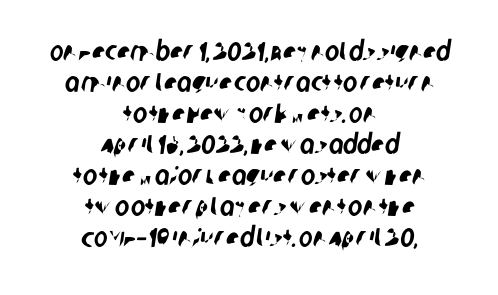
The image shows 27 px text type; set centered, tight line spacing (1.15x), normal letter spacing, not underlined.
